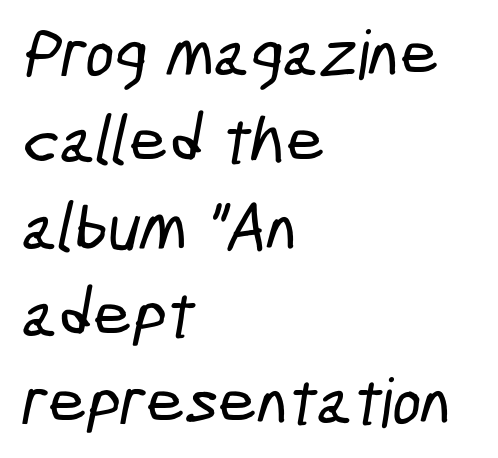
{"serif": "no", "width": "condensed", "stroke_contrast": "low", "x_height": "medium", "monospaced": "no", "underline": "no", "align": "left", "line_spacing": "normal", "line_spacing_ratio": 1.28, "letter_spacing": "normal", "letter_spacing_em": 0.0, "glyph_px": 68}
